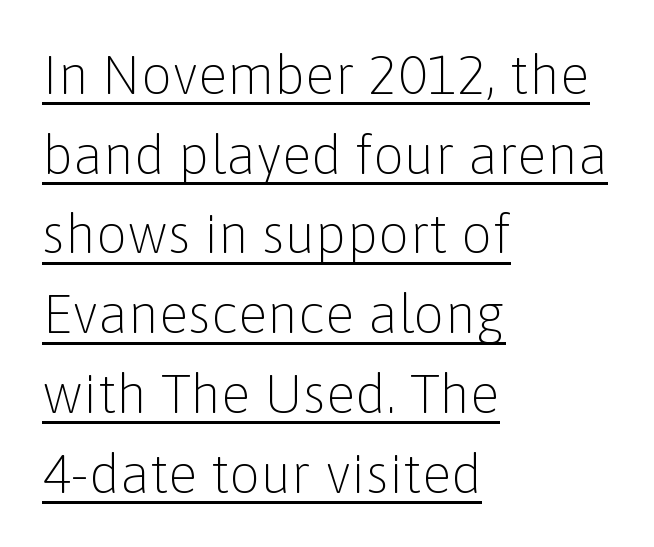
The typeface chosen for these lines omits serifs. No heavy texture on the line: the type isn't bold. In terms of leading, this rendering sits right in the middle. The lines are quadded left. These lines are rendered in a variable-pitch font. Glyph-to-glyph distance matches everyday printed text.
